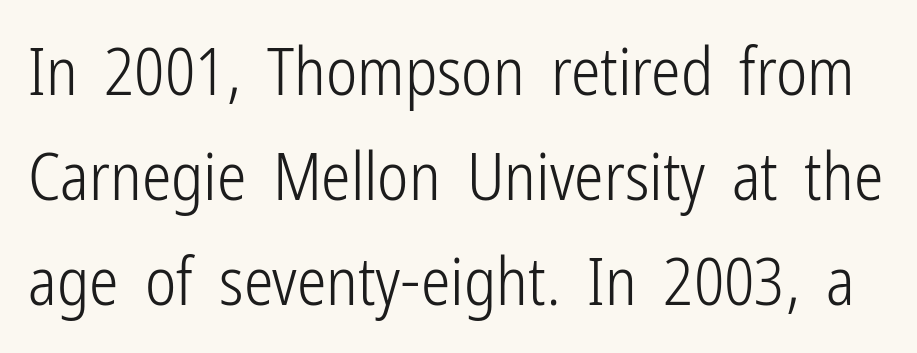
Q: Is the text bold? A: No.
Q: Is the text italic (slanted)? A: No, it is upright.
Q: Is the typeface a serif or a sans-serif typeface? A: Sans-serif.
Q: Is the text underlined? A: No.
Q: Is the spacing between letters normal or unusually wide? A: Normal.
Q: Is the spacing between lines tight, normal or loose? A: Normal.
Q: Width (condensed, normal, or wide)? A: Condensed.
Q: Stroke contrast? A: Low.
Q: x-height? A: Medium.
Q: Monospaced? A: No.
